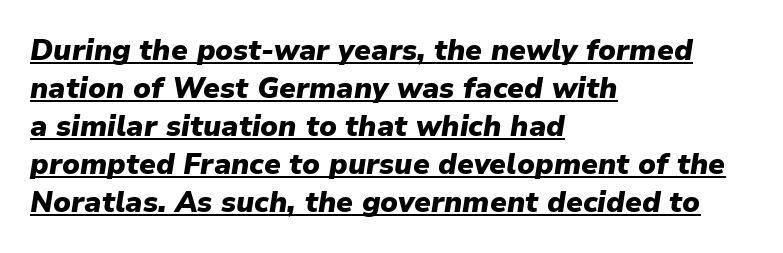
The image shows 29 px heavy type, italic (leaning right); set left-aligned, normal line spacing (1.31x), normal letter spacing, underlined; low stroke contrast and a medium x-height.
